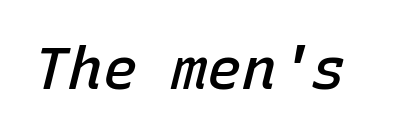
Has an underline been added? It has not. Does extra space separate the letters? No, they use regular spacing. The specimen reads as italic at a glance. Weight: semibold (demi). Do the characters align in a grid? Yes, the font is monospaced.
